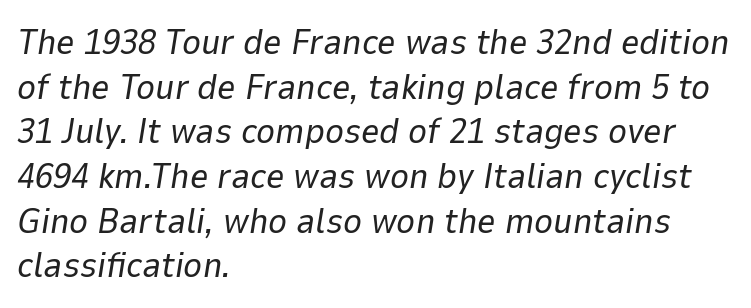
Q: Is the text bold? A: No.
Q: Is the text italic (slanted)? A: Yes, it leans right by about 9 degrees.
Q: Is the text underlined? A: No.
Q: How is the paragraph aligned? A: Left-aligned.
Q: Is the spacing between letters normal or unusually wide? A: Normal.
Q: Width (condensed, normal, or wide)? A: Normal.
Q: Stroke contrast? A: Low.
Q: x-height? A: Medium.
Q: Monospaced? A: No.
